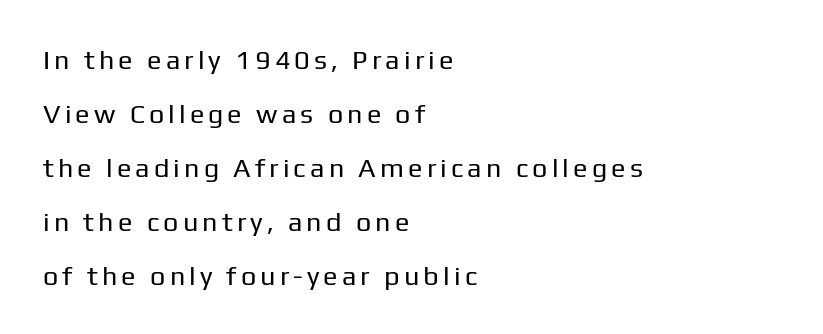
The image shows 27 px text type, upright; set left-aligned, loose line spacing (2.0x), not underlined.
